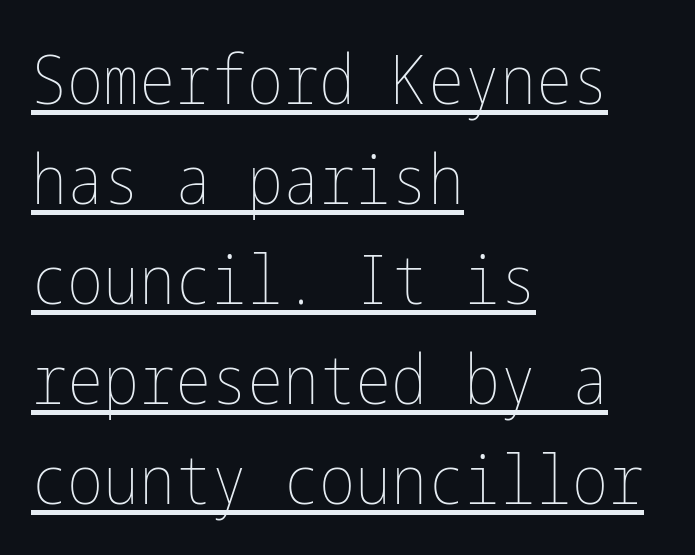
The image shows 68 px thin, condensed type, upright; set left-aligned, normal line spacing (1.47x), normal letter spacing, underlined; low stroke contrast and a medium x-height.
